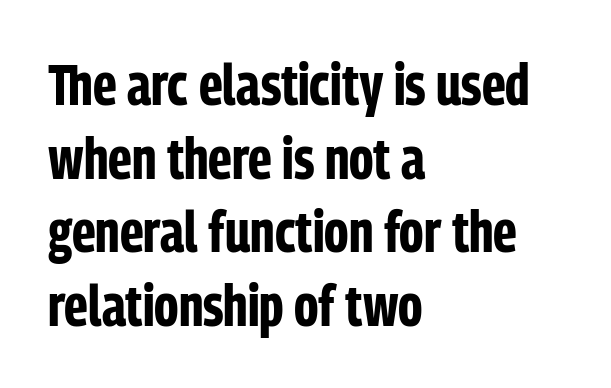
The image shows 58 px bold, condensed sans-serif type, upright; set left-aligned, normal line spacing (1.27x), normal letter spacing, not underlined; low stroke contrast and a medium x-height.
